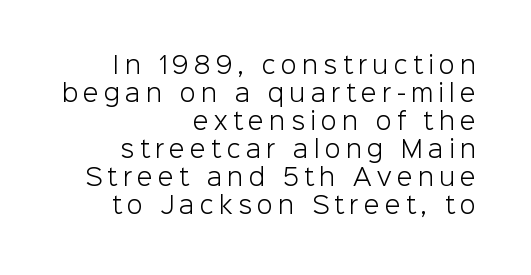
The image shows 23 px text type, upright; set right-aligned, line spacing 1.22x, unusually wide letter spacing (+0.23 em), not underlined.
